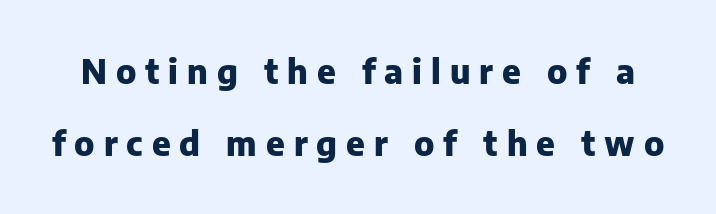
The image shows 33 px heavy sans-serif type, upright; set loose line spacing (2.17x), unusually wide letter spacing (+0.27 em), not underlined; low stroke contrast and a medium x-height.
